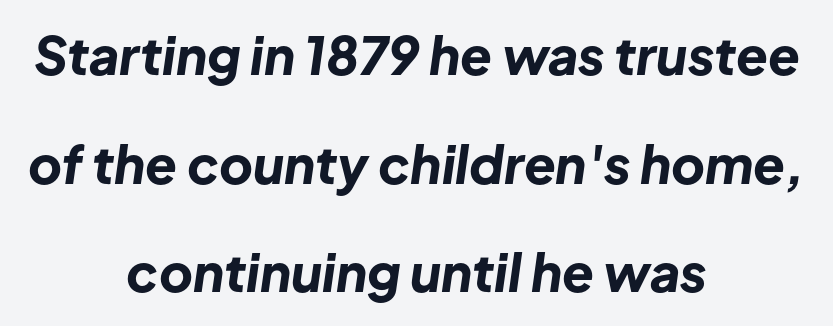
Q: Is the text bold? A: Yes.
Q: Is the text italic (slanted)? A: Yes, it leans right by about 8 degrees.
Q: Is the text underlined? A: No.
Q: How is the paragraph aligned? A: Centered.
Q: Is the spacing between letters normal or unusually wide? A: Normal.
Q: Is the spacing between lines tight, normal or loose? A: Loose.
Q: Width (condensed, normal, or wide)? A: Normal.
Q: Stroke contrast? A: Low.
Q: x-height? A: Medium.
Q: Monospaced? A: No.
